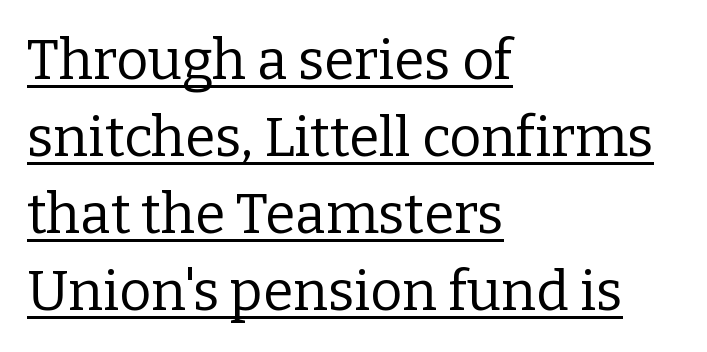
Q: Is the text bold? A: No.
Q: Is the text italic (slanted)? A: No, it is upright.
Q: Is the typeface a serif or a sans-serif typeface? A: Serif.
Q: Is the text underlined? A: Yes.
Q: How is the paragraph aligned? A: Left-aligned.
Q: Is the spacing between letters normal or unusually wide? A: Normal.
Q: Is the spacing between lines tight, normal or loose? A: Normal.
Q: Width (condensed, normal, or wide)? A: Normal.
Q: Stroke contrast? A: Low.
Q: x-height? A: Medium.
Q: Monospaced? A: No.
